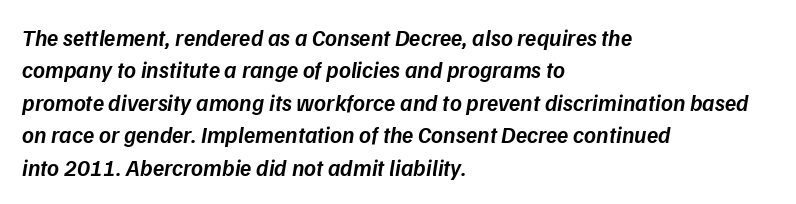
Is the type slanted? Yes — the strokes lean at a clear angle. Underline: absent. Caption: multi-line text, flush left, ragged right. These words are printed semibold, heavier than regular yet not bold. Tracking value appears to be zero — textbook default spacing. How would I describe the line gaps? Plain and ordinary.
